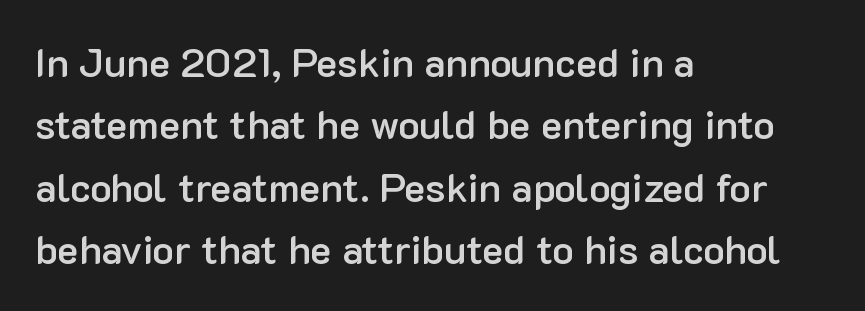
Q: Is the text bold? A: Semi-bold.
Q: Is the text italic (slanted)? A: No, it is upright.
Q: Is the typeface a serif or a sans-serif typeface? A: Sans-serif.
Q: Is the text underlined? A: No.
Q: How is the paragraph aligned? A: Left-aligned.
Q: Is the spacing between letters normal or unusually wide? A: Normal.
Q: Is the spacing between lines tight, normal or loose? A: Normal.
Q: Width (condensed, normal, or wide)? A: Normal.
Q: Stroke contrast? A: Low.
Q: x-height? A: Medium.
Q: Monospaced? A: No.
